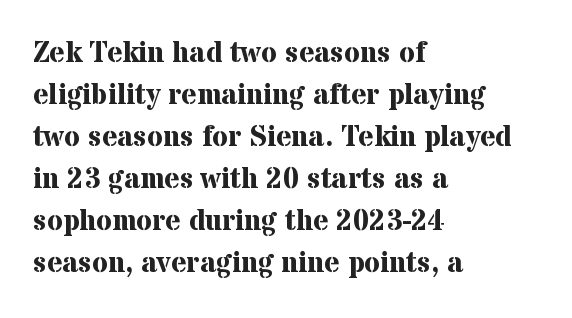
Q: Is the text bold? A: Yes.
Q: Is the text italic (slanted)? A: No, it is upright.
Q: Is the typeface a serif or a sans-serif typeface? A: Serif.
Q: Is the text underlined? A: No.
Q: How is the paragraph aligned? A: Left-aligned.
Q: Is the spacing between letters normal or unusually wide? A: Normal.
Q: Is the spacing between lines tight, normal or loose? A: Normal.
Q: Width (condensed, normal, or wide)? A: Normal.
Q: Stroke contrast? A: Medium.
Q: x-height? A: Medium.
Q: Monospaced? A: No.
